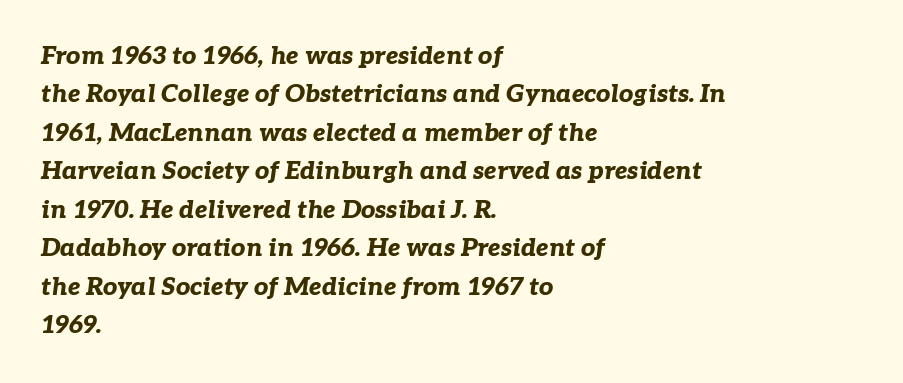
{"italic": "yes", "lean": "right", "slant_degrees": 7, "bold": "yes", "underline": "no", "align": "left", "line_spacing": "normal", "line_spacing_ratio": 1.54, "letter_spacing": "normal", "letter_spacing_em": 0.0, "glyph_px": 25}
